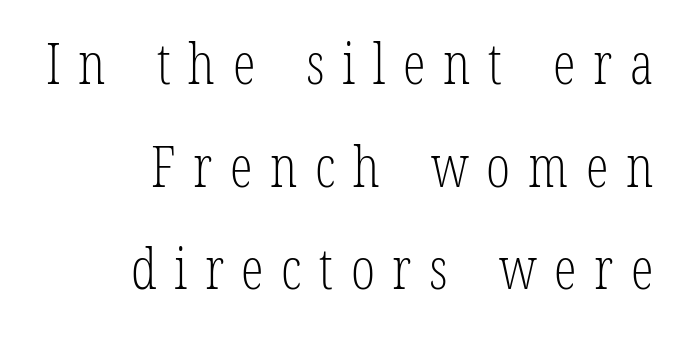
Q: Is the text bold? A: No.
Q: Is the text italic (slanted)? A: No, it is upright.
Q: Is the typeface a serif or a sans-serif typeface? A: Serif.
Q: Is the text underlined? A: No.
Q: How is the paragraph aligned? A: Right-aligned.
Q: Is the spacing between letters normal or unusually wide? A: Unusually wide.
Q: Width (condensed, normal, or wide)? A: Condensed.
Q: Stroke contrast? A: Low.
Q: x-height? A: Medium.
Q: Monospaced? A: No.
